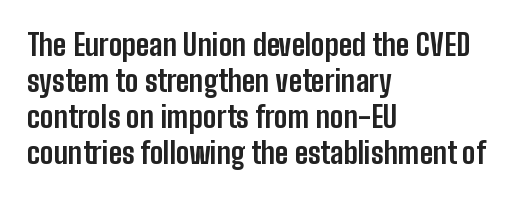
The image shows 29 px bold, condensed sans-serif type, upright; set left-aligned, line spacing 1.24x, normal letter spacing, not underlined; low stroke contrast and a medium x-height.
